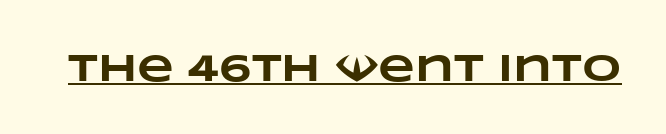
Q: Is the text bold? A: Yes.
Q: Is the text underlined? A: Yes.
Q: Is the spacing between letters normal or unusually wide? A: Normal.
Q: Width (condensed, normal, or wide)? A: Wide.
Q: Stroke contrast? A: Low.
Q: x-height? A: Large.
Q: Monospaced? A: No.
